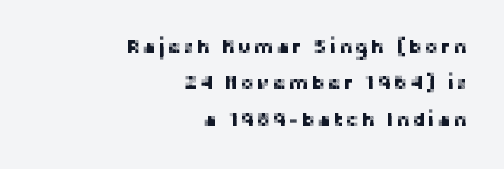
Ascenders rise straight up at ninety degrees. Does the copy run flush right? Yes — the right margin is perfectly even. Check the space under the baseline: it is left empty.
